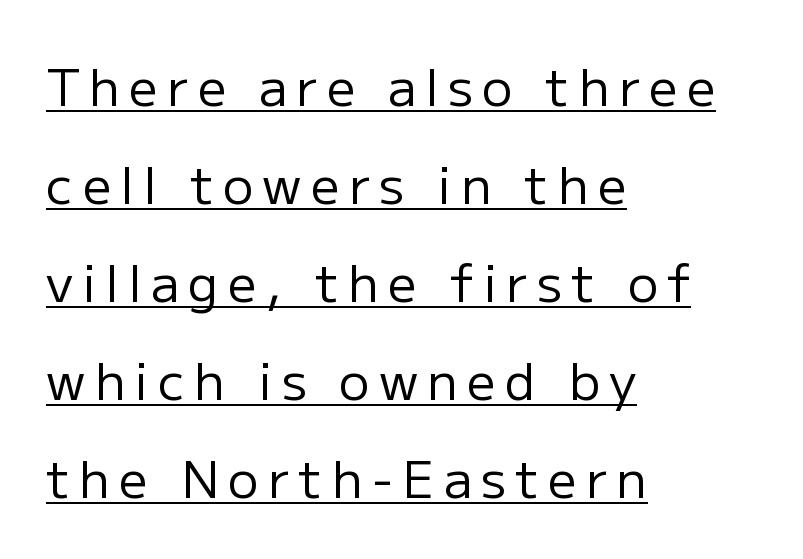
Style check: upright. This sample has the flowing, uneven cadence of proportional lettering. The strokes are not fattened; the text isn't bold. This sample uses a sans-serif face. Reading down the column, the eye jumps a long way to each next line.
